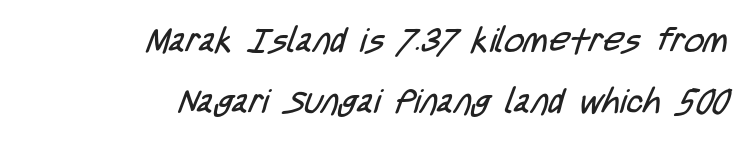
Each row of text sits above clean, open space. Counters stay open thanks to moderate or lighter strokes. Reading down the block, your eye finds every line finishing at a fixed right position. The passage shown is typed in a proportional face where columns would drift.
